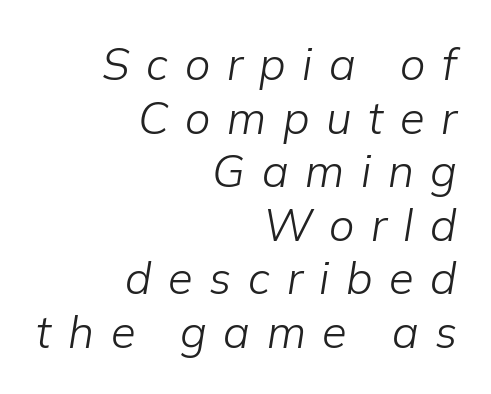
{"italic": "yes", "lean": "right", "slant_degrees": 9, "bold": "no", "weight": "light", "width": "normal", "stroke_contrast": "low", "x_height": "medium", "monospaced": "no", "underline": "no", "align": "right", "line_spacing_ratio": 1.19, "letter_spacing": "wide", "letter_spacing_em": 0.37, "glyph_px": 45}
